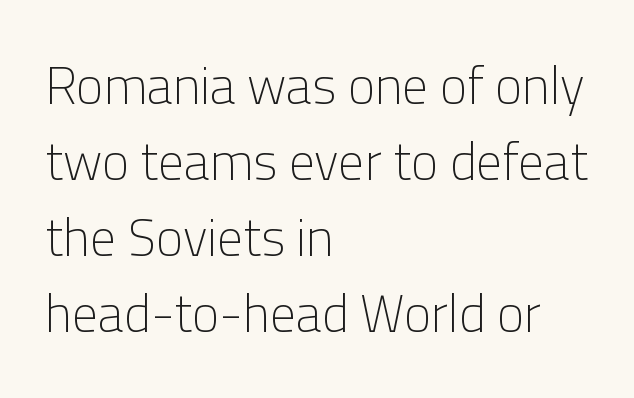
The typeface chosen for these lines omits serifs. No word sits above an underline. Do the characters align in a grid? No, the font is proportional. The block of text has a typical density, with ordinary space between rows.
